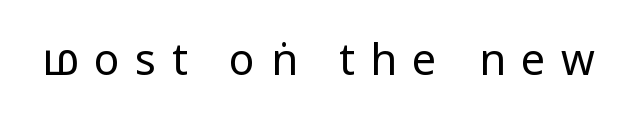
Stem width sits at or under what a default text font uses. Observe the wide spacing: letters keep a clear distance from each other. Rule under the text: the space is simply empty. Nothing sits at the stroke ends, so this counts as sans-serif.
